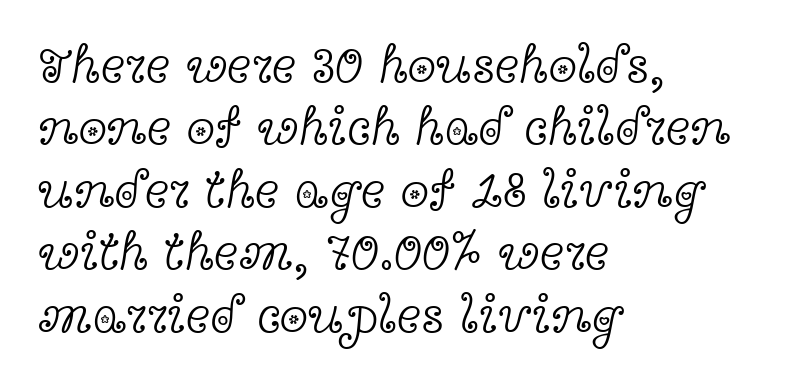
The image shows 52 px light, wide serif type; set left-aligned, line spacing 1.2x, normal letter spacing, not underlined; a medium x-height.
